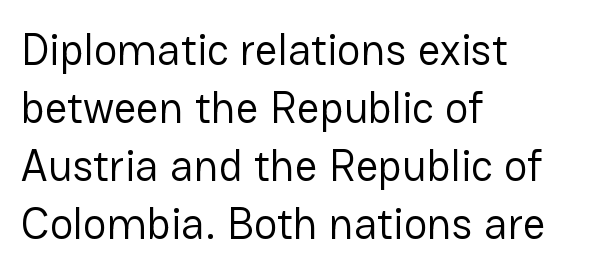
Q: Is the text bold? A: No.
Q: Is the text italic (slanted)? A: No, it is upright.
Q: Is the typeface a serif or a sans-serif typeface? A: Sans-serif.
Q: Is the text underlined? A: No.
Q: How is the paragraph aligned? A: Left-aligned.
Q: Is the spacing between letters normal or unusually wide? A: Normal.
Q: Is the spacing between lines tight, normal or loose? A: Normal.
Q: Width (condensed, normal, or wide)? A: Normal.
Q: Stroke contrast? A: Low.
Q: x-height? A: Medium.
Q: Monospaced? A: No.
